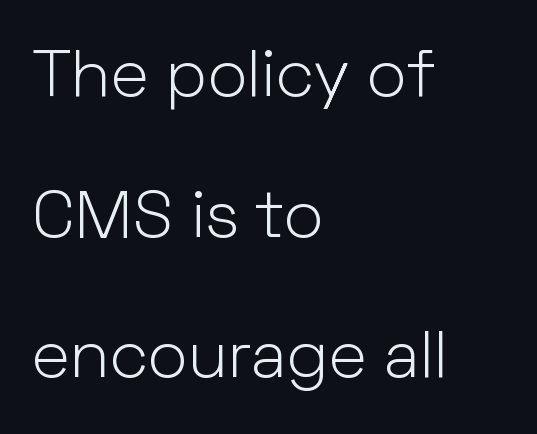
The image shows 67 px light sans-serif type, upright; set left-aligned, loose line spacing (2.1x), normal letter spacing, not underlined; low stroke contrast and a medium x-height.
